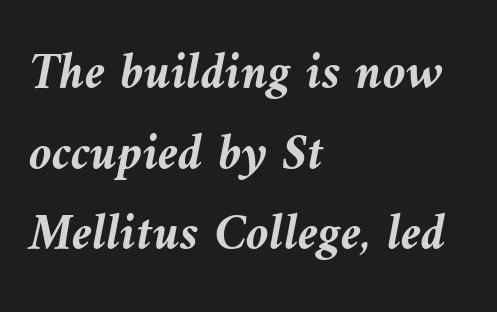
Q: Is the text bold? A: Yes.
Q: Is the text italic (slanted)? A: Yes, it leans left by about 10 degrees.
Q: Is the text underlined? A: No.
Q: How is the paragraph aligned? A: Left-aligned.
Q: Is the spacing between letters normal or unusually wide? A: Normal.
Q: Is the spacing between lines tight, normal or loose? A: Normal.
Q: Width (condensed, normal, or wide)? A: Normal.
Q: Stroke contrast? A: Medium.
Q: x-height? A: Medium.
Q: Monospaced? A: No.
